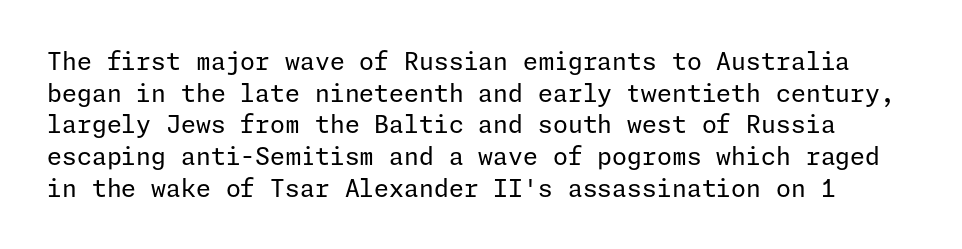
Q: Is the text bold? A: No.
Q: Is the text italic (slanted)? A: No, it is upright.
Q: Is the text underlined? A: No.
Q: Is the spacing between letters normal or unusually wide? A: Normal.
Q: Is the spacing between lines tight, normal or loose? A: Normal.
